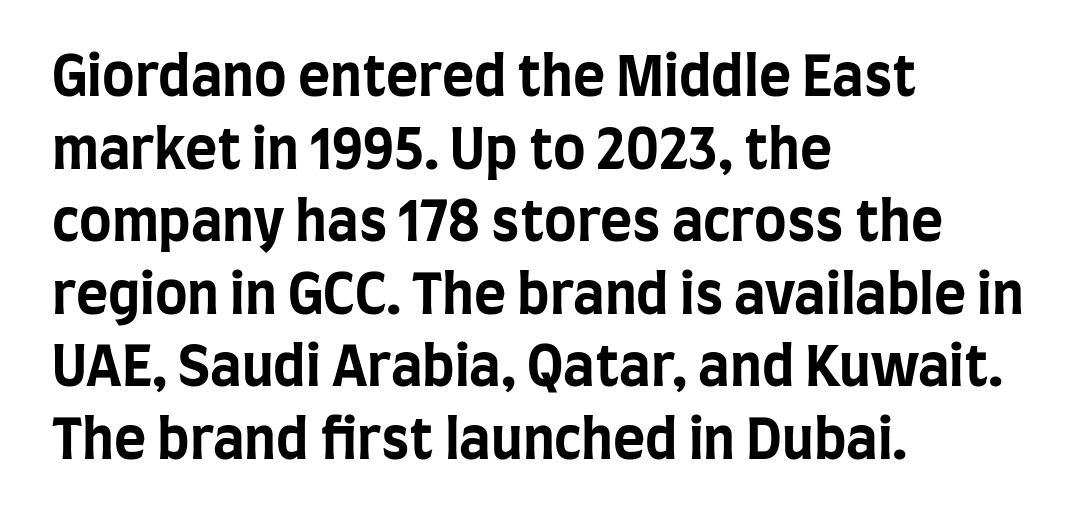
The image shows 55 px bold, condensed sans-serif type, upright; set left-aligned, normal line spacing (1.32x), normal letter spacing, not underlined; low stroke contrast and a large x-height.
